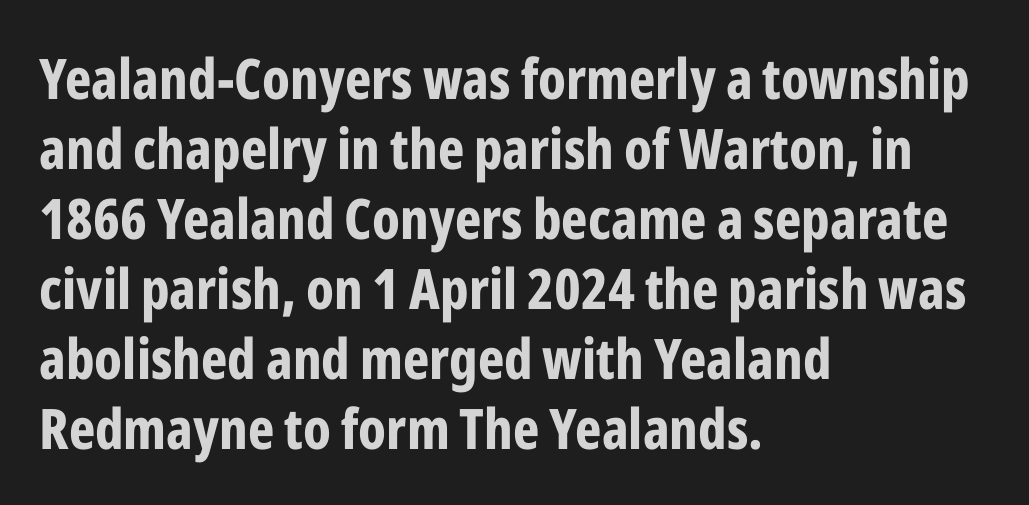
{"serif": "no", "italic": "no", "bold": "yes", "weight": "bold", "width": "condensed", "stroke_contrast": "low", "x_height": "medium", "monospaced": "no", "underline": "no", "align": "left", "line_spacing": "normal", "line_spacing_ratio": 1.25, "letter_spacing": "normal", "letter_spacing_em": 0.0, "glyph_px": 56}
